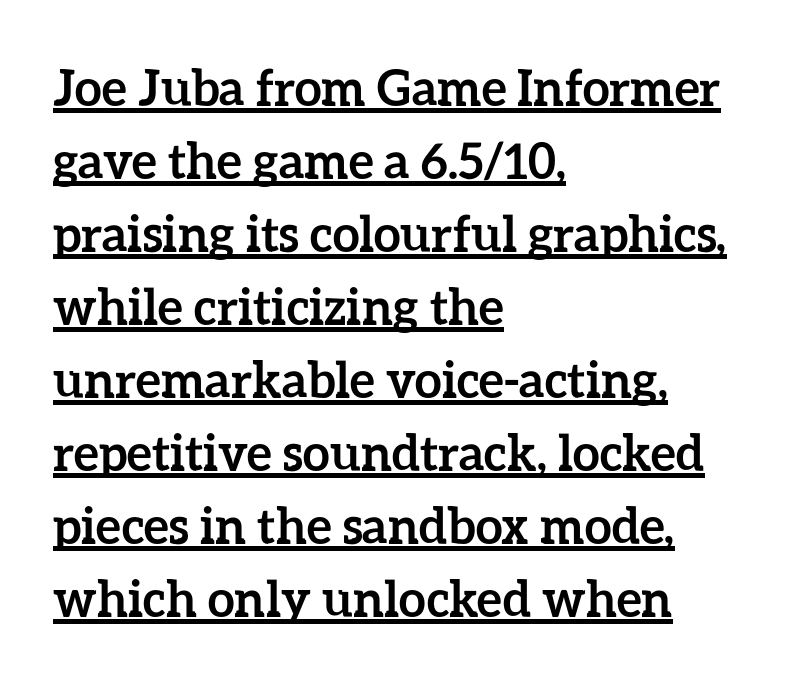
The image shows 49 px semibold type, upright; set left-aligned, normal line spacing (1.49x), normal letter spacing, underlined; low stroke contrast and a medium x-height.
